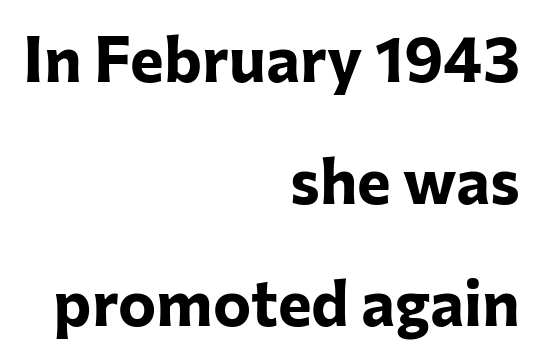
{"serif": "no", "italic": "no", "bold": "yes", "weight": "bold", "width": "normal", "stroke_contrast": "low", "x_height": "medium", "monospaced": "no", "underline": "no", "align": "right", "line_spacing": "loose", "line_spacing_ratio": 1.91, "letter_spacing": "normal", "letter_spacing_em": 0.0, "glyph_px": 64}
